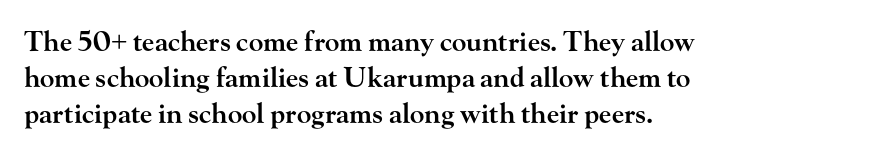
Q: Is the text bold? A: Semi-bold.
Q: Is the text italic (slanted)? A: No, it is upright.
Q: Is the text underlined? A: No.
Q: How is the paragraph aligned? A: Left-aligned.
Q: Is the spacing between letters normal or unusually wide? A: Normal.
Q: Is the spacing between lines tight, normal or loose? A: Normal.
